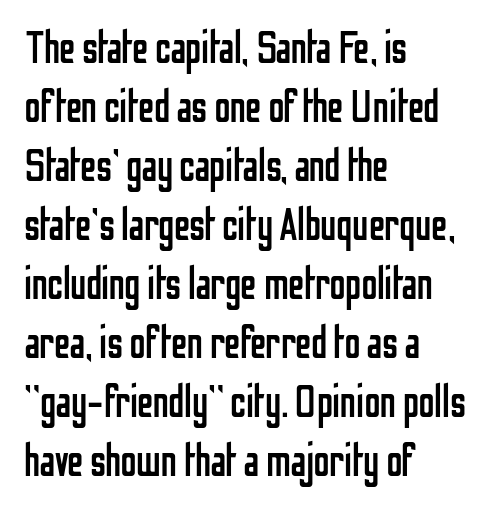
The block of text has a typical density, with ordinary space between rows. Check under the words: just untouched page. What kind of face is this? One without serifs — a sans. Leftover space on each line is placed entirely after the last word. You could not count columns in this text — the font is proportionally spaced. Summary of weight: not heavy and not bold.
